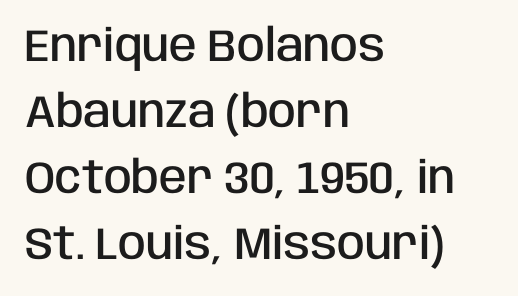
{"serif": "no", "italic": "no", "bold": "semi", "weight": "semibold", "width": "condensed", "stroke_contrast": "low", "x_height": "large", "monospaced": "no", "underline": "no", "align": "left", "line_spacing": "normal", "line_spacing_ratio": 1.47, "letter_spacing": "normal", "letter_spacing_em": 0.0, "glyph_px": 45}
